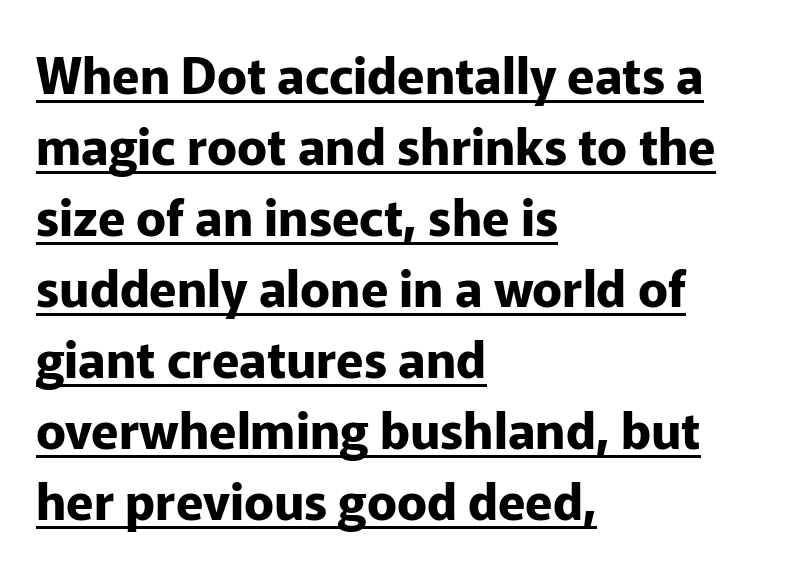
{"serif": "no", "italic": "no", "bold": "yes", "weight": "bold", "width": "normal", "stroke_contrast": "low", "x_height": "medium", "monospaced": "no", "underline": "yes", "align": "left", "line_spacing": "normal", "line_spacing_ratio": 1.42, "letter_spacing": "normal", "letter_spacing_em": 0.0, "glyph_px": 50}
